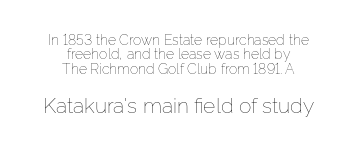
The image shows 21 px text type, upright; set centered, tight line spacing (1.02x), normal letter spacing, not underlined; the second (bottom) block is 1.5x larger.
